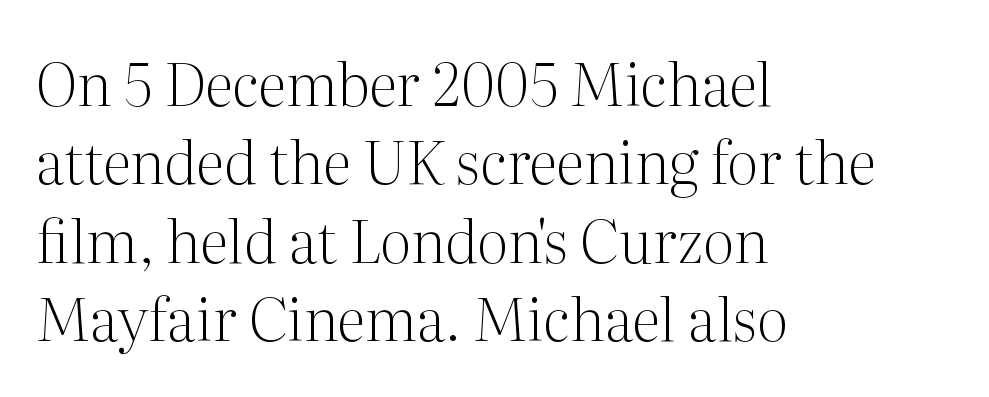
The image shows 59 px light serif type, upright; set left-aligned, normal line spacing (1.33x), normal letter spacing, not underlined; medium stroke contrast and a medium x-height.
